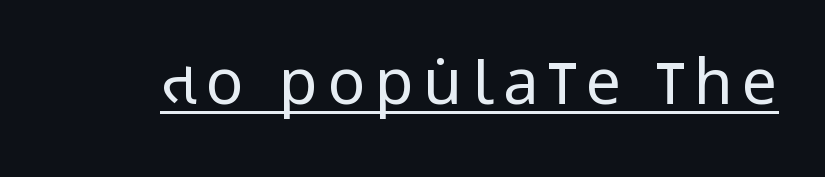
Q: Is the text bold? A: No.
Q: Is the text italic (slanted)? A: No, it is upright.
Q: Is the typeface a serif or a sans-serif typeface? A: Sans-serif.
Q: Is the text underlined? A: Yes.
Q: Width (condensed, normal, or wide)? A: Condensed.
Q: Stroke contrast? A: Low.
Q: x-height? A: Large.
Q: Monospaced? A: No.
